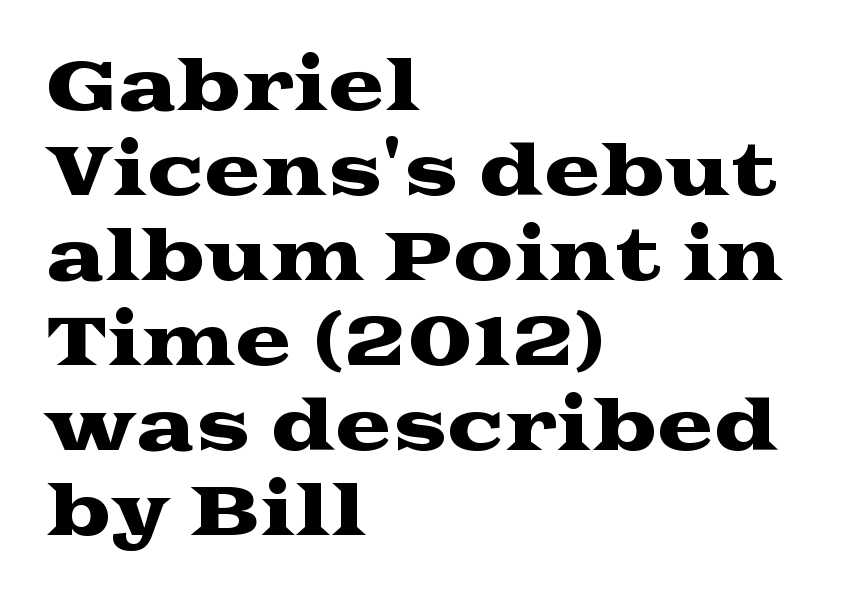
Q: Is the text italic (slanted)? A: No, it is upright.
Q: Is the typeface a serif or a sans-serif typeface? A: Serif.
Q: Is the text underlined? A: No.
Q: How is the paragraph aligned? A: Left-aligned.
Q: Is the spacing between letters normal or unusually wide? A: Normal.
Q: Is the spacing between lines tight, normal or loose? A: Normal.
Q: Width (condensed, normal, or wide)? A: Wide.
Q: Stroke contrast? A: Medium.
Q: x-height? A: Medium.
Q: Monospaced? A: No.
